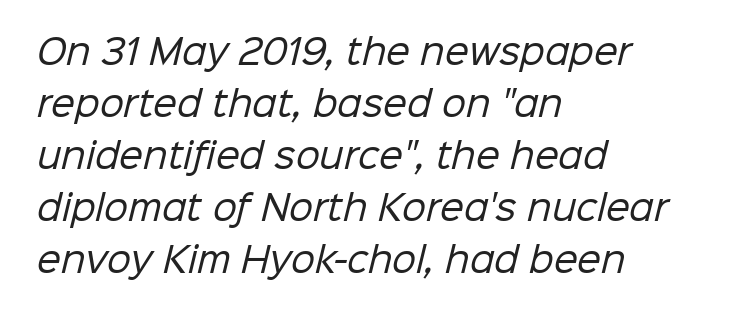
{"serif": "no", "bold": "no", "weight": "regular", "width": "normal", "stroke_contrast": "low", "x_height": "medium", "monospaced": "no", "underline": "no", "align": "left", "line_spacing": "normal", "line_spacing_ratio": 1.53, "letter_spacing": "normal", "letter_spacing_em": 0.0, "glyph_px": 34}
